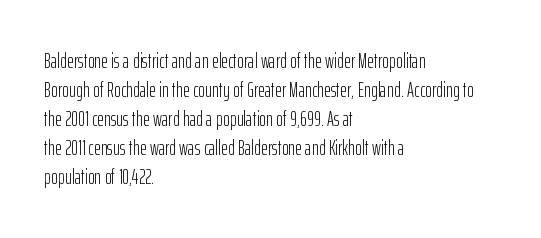
The image shows 21 px text type, upright; set left-aligned, normal line spacing (1.38x), normal letter spacing, not underlined.
